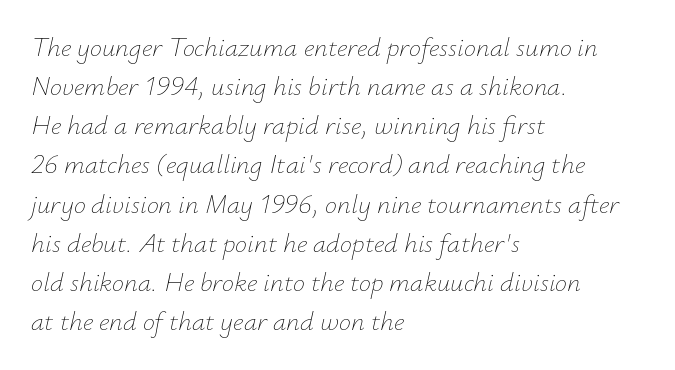
{"italic": "yes", "lean": "right", "slant_degrees": 12, "bold": "no", "underline": "no", "align": "left", "line_spacing": "normal", "line_spacing_ratio": 1.45, "letter_spacing": "normal", "letter_spacing_em": 0.0, "glyph_px": 27}
